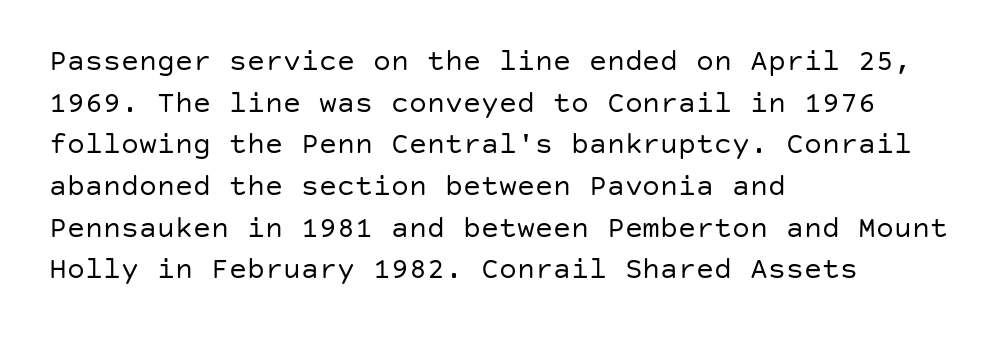
{"serif": "no", "italic": "no", "bold": "no", "weight": "regular", "width": "normal", "stroke_contrast": "low", "x_height": "large", "underline": "no", "align": "left", "line_spacing": "normal", "line_spacing_ratio": 1.39, "letter_spacing": "normal", "letter_spacing_em": 0.0, "glyph_px": 30}
